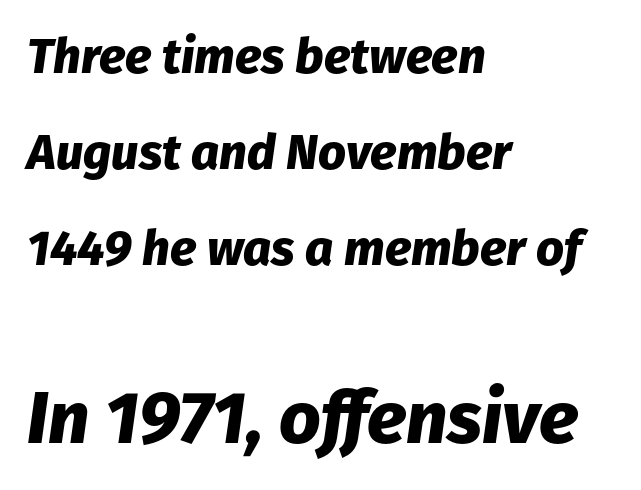
The image shows 73 px heavy type, italic (leaning right); set left-aligned, loose line spacing (1.96x), normal letter spacing, not underlined; the second (bottom) block is 1.49x larger; low stroke contrast and a medium x-height.
